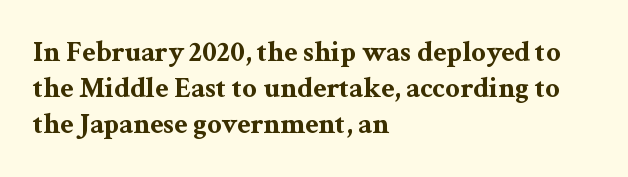
The image shows 29 px bold, wide serif type, upright; set left-aligned, line spacing 1.24x, normal letter spacing, not underlined; medium stroke contrast and a medium x-height.
